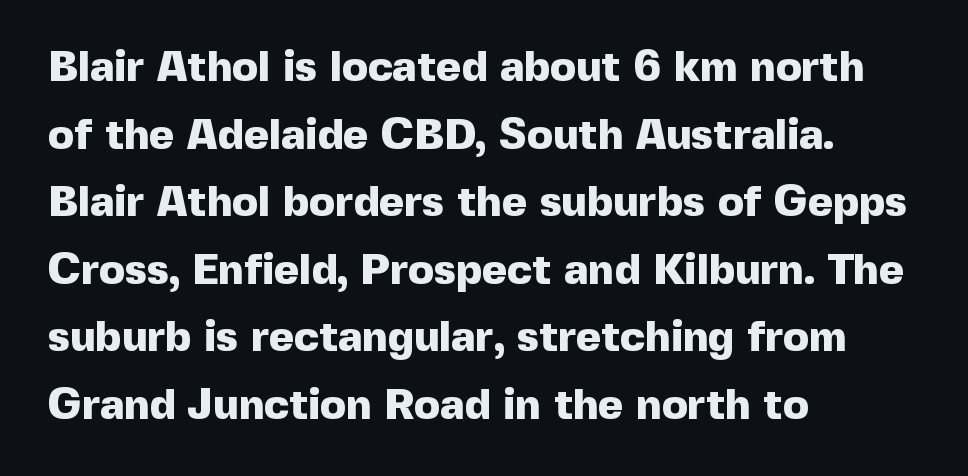
{"serif": "no", "italic": "no", "bold": "yes", "weight": "heavy", "width": "normal", "x_height": "medium", "monospaced": "no", "underline": "no", "align": "left", "line_spacing": "normal", "line_spacing_ratio": 1.57, "letter_spacing": "normal", "letter_spacing_em": 0.0, "glyph_px": 43}
